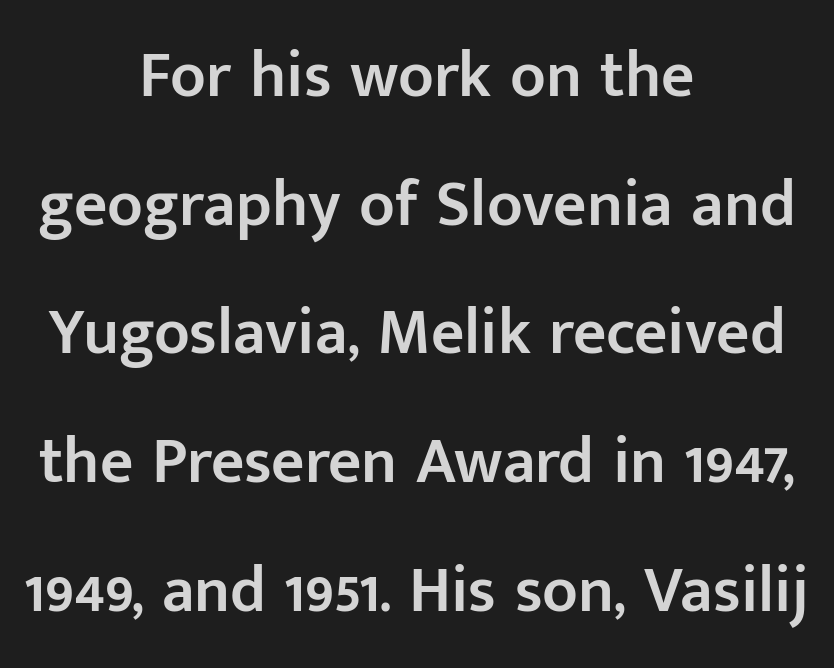
The image shows 65 px semibold sans-serif type, upright; set centered, loose line spacing (1.98x), normal letter spacing, not underlined; low stroke contrast and a medium x-height.
